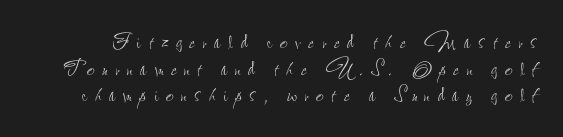
The image shows 27 px text type; set tight line spacing (0.99x), unusually wide letter spacing (+0.29 em), not underlined.
